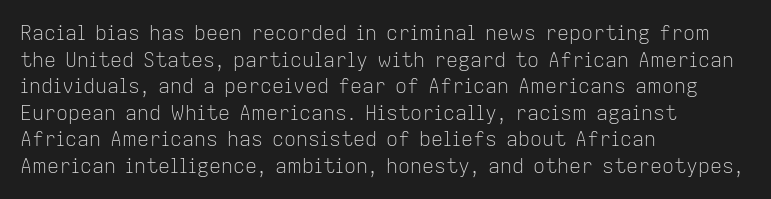
Q: Is the text bold? A: No.
Q: Is the text italic (slanted)? A: No, it is upright.
Q: Is the text underlined? A: No.
Q: How is the paragraph aligned? A: Left-aligned.
Q: Is the spacing between letters normal or unusually wide? A: Normal.
Q: Is the spacing between lines tight, normal or loose? A: Normal.
